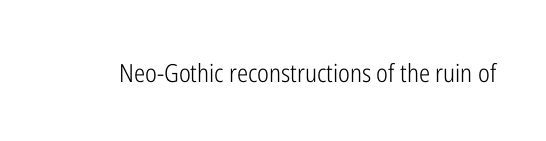
{"italic": "no", "bold": "no", "underline": "no", "letter_spacing": "normal", "letter_spacing_em": 0.0, "glyph_px": 25}
